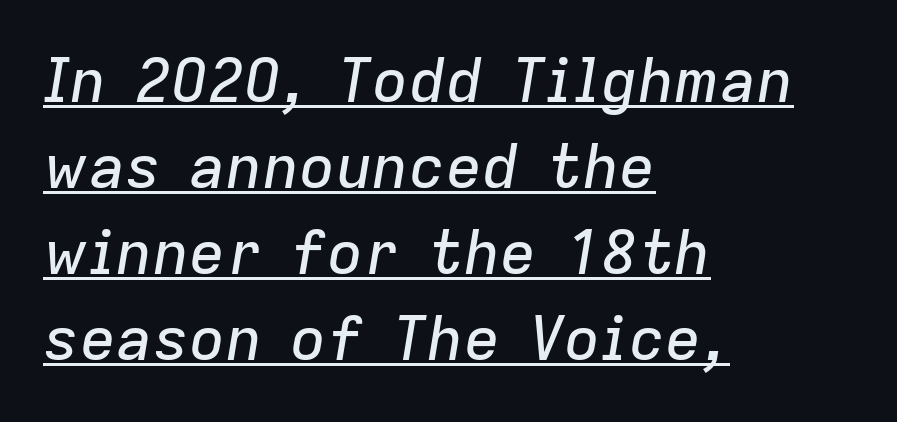
Q: Is the text italic (slanted)? A: Yes, it leans right by about 9 degrees.
Q: Is the text underlined? A: Yes.
Q: How is the paragraph aligned? A: Left-aligned.
Q: Is the spacing between letters normal or unusually wide? A: Normal.
Q: Is the spacing between lines tight, normal or loose? A: Normal.
Q: Width (condensed, normal, or wide)? A: Normal.
Q: Stroke contrast? A: Low.
Q: x-height? A: Medium.
Q: Monospaced? A: No.
